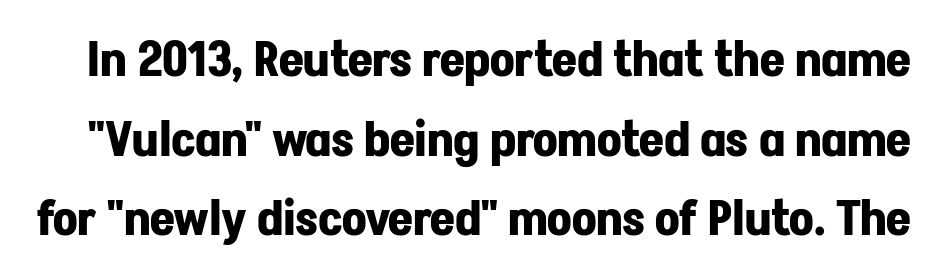
The lettering stays uniformly vertical, giving the passage a roman look. Here the glyphs are tracked normally, forming tight word shapes. Honestly, there is no underline to notice here at all. The letters advance in unequal steps, a hallmark of proportional type. Type style note: lacks serifs. Is the type bold? Yes — the strokes are clearly thick and heavy.
